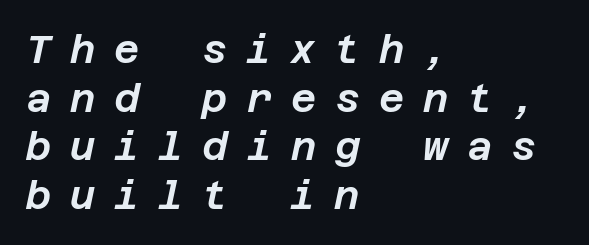
{"italic": "yes", "lean": "right", "slant_degrees": 12, "width": "normal", "stroke_contrast": "low", "x_height": "large", "underline": "no", "align": "left", "line_spacing": "normal", "line_spacing_ratio": 1.25, "letter_spacing": "wide", "letter_spacing_em": 0.48, "glyph_px": 39}
